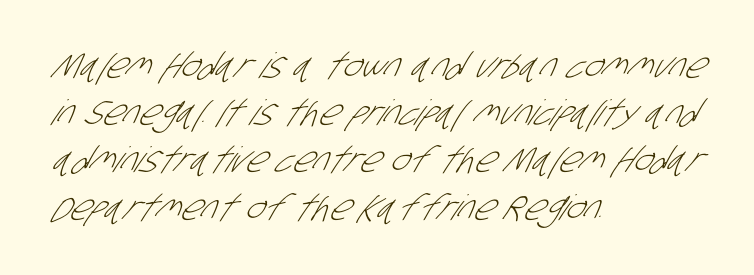
The letters advance in unequal steps, a hallmark of proportional type. Each line starts at the same left margin while the right side varies. This sample uses a sans-serif face. A clean baseline with only descenders dipping below it. Letters have the restrained weight of plain body copy at most. Does extra space separate the letters? No, they use regular spacing.
